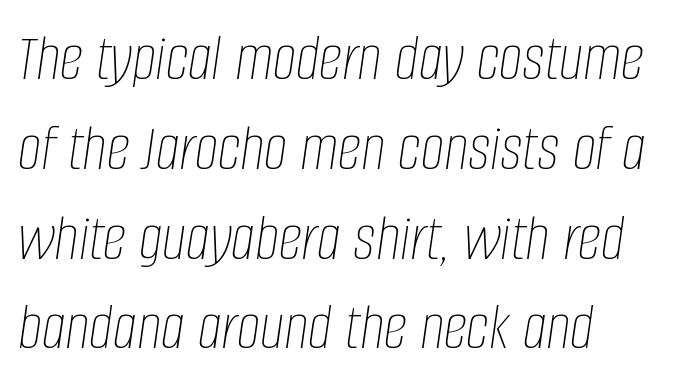
Q: Is the text bold? A: No.
Q: Is the text italic (slanted)? A: Yes, it leans right by about 8 degrees.
Q: Is the text underlined? A: No.
Q: How is the paragraph aligned? A: Left-aligned.
Q: Is the spacing between letters normal or unusually wide? A: Normal.
Q: Is the spacing between lines tight, normal or loose? A: Normal.
Q: Width (condensed, normal, or wide)? A: Condensed.
Q: Stroke contrast? A: Low.
Q: x-height? A: Large.
Q: Monospaced? A: No.
